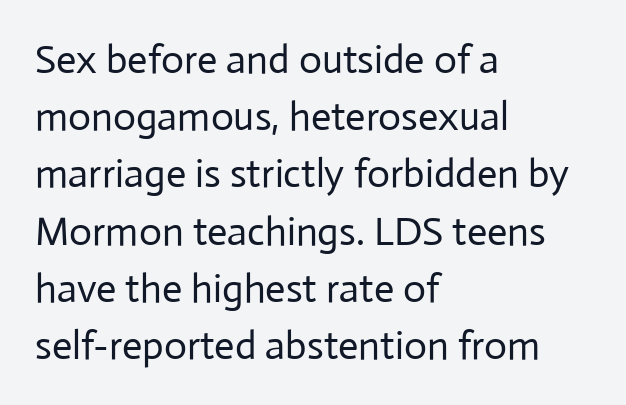
Q: Is the text bold? A: No.
Q: Is the text italic (slanted)? A: No, it is upright.
Q: Is the typeface a serif or a sans-serif typeface? A: Sans-serif.
Q: Is the text underlined? A: No.
Q: How is the paragraph aligned? A: Left-aligned.
Q: Is the spacing between letters normal or unusually wide? A: Normal.
Q: Is the spacing between lines tight, normal or loose? A: Normal.
Q: Width (condensed, normal, or wide)? A: Normal.
Q: Stroke contrast? A: Low.
Q: x-height? A: Medium.
Q: Monospaced? A: No.
